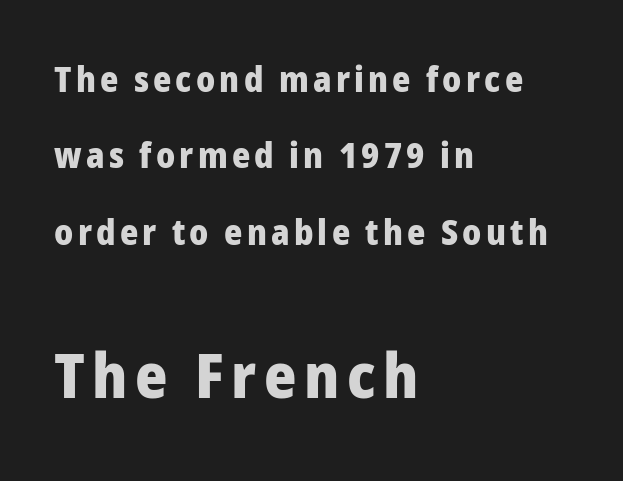
Typeset ragged right — the left edge is the straight one. Any mark beneath the type? The region is blank. As a designer I'd log this as weight 700, bold. The rendering uses natural spacing where letterforms have individual widths. A student would notice the bottom passage is typeset larger than what precedes it. The lettering holds an erect, upright posture throughout.
